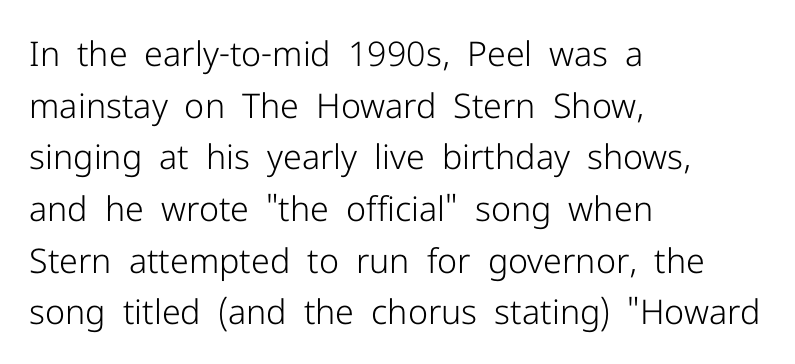
Q: Is the text bold? A: No.
Q: Is the text italic (slanted)? A: No, it is upright.
Q: Is the typeface a serif or a sans-serif typeface? A: Sans-serif.
Q: Is the text underlined? A: No.
Q: How is the paragraph aligned? A: Left-aligned.
Q: Is the spacing between letters normal or unusually wide? A: Normal.
Q: Is the spacing between lines tight, normal or loose? A: Normal.
Q: Width (condensed, normal, or wide)? A: Normal.
Q: Stroke contrast? A: Low.
Q: x-height? A: Medium.
Q: Monospaced? A: No.
